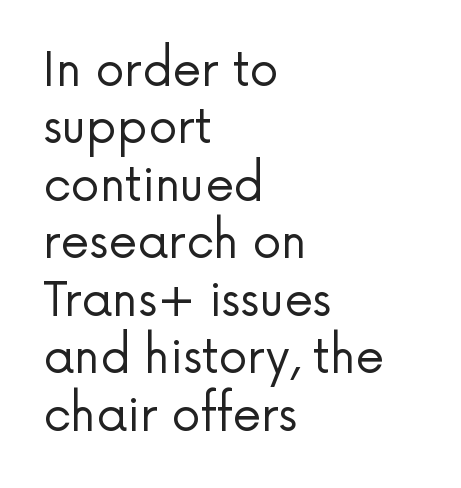
Q: Is the text bold? A: No.
Q: Is the text italic (slanted)? A: No, it is upright.
Q: Is the typeface a serif or a sans-serif typeface? A: Sans-serif.
Q: Is the text underlined? A: No.
Q: How is the paragraph aligned? A: Left-aligned.
Q: Is the spacing between letters normal or unusually wide? A: Normal.
Q: Is the spacing between lines tight, normal or loose? A: Normal.
Q: Width (condensed, normal, or wide)? A: Normal.
Q: Stroke contrast? A: Low.
Q: x-height? A: Medium.
Q: Monospaced? A: No.
